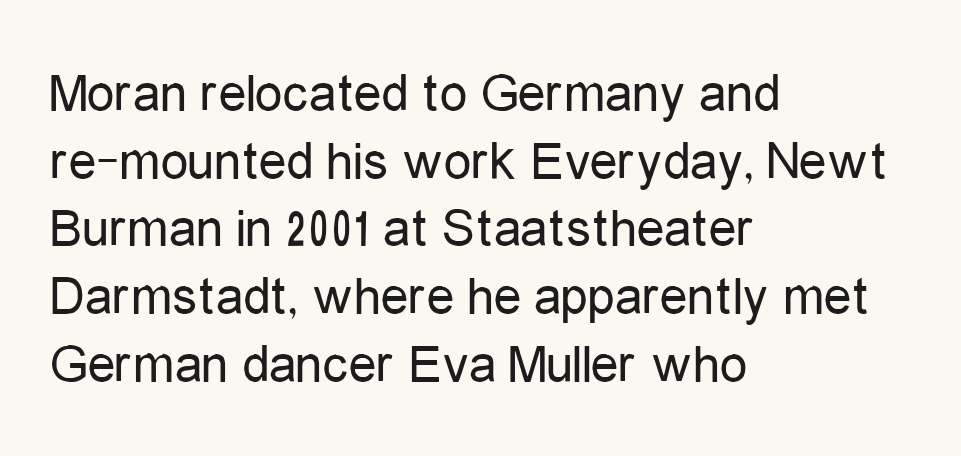
{"serif": "no", "italic": "no", "bold": "no", "weight": "regular", "width": "condensed", "stroke_contrast": "low", "x_height": "medium", "monospaced": "no", "underline": "no", "align": "left", "line_spacing_ratio": 1.23, "letter_spacing": "normal", "letter_spacing_em": 0.0, "glyph_px": 55}
